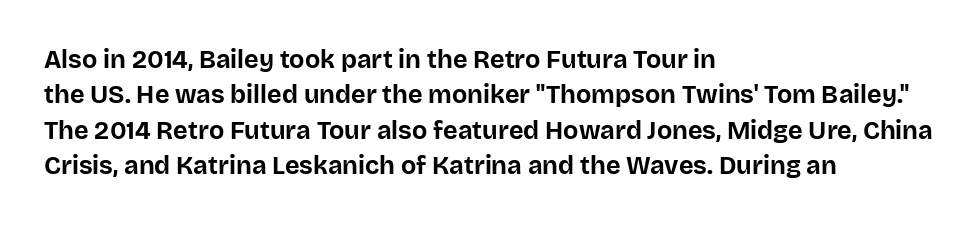
The image shows 25 px bold type, upright; set left-aligned, normal line spacing (1.42x), normal letter spacing, not underlined.
